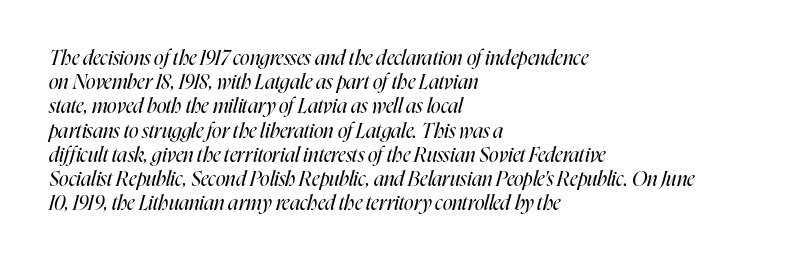
{"italic": "yes", "lean": "right", "slant_degrees": 16, "bold": "no", "underline": "no", "align": "left", "line_spacing_ratio": 1.21, "letter_spacing": "normal", "letter_spacing_em": 0.0, "glyph_px": 20}
